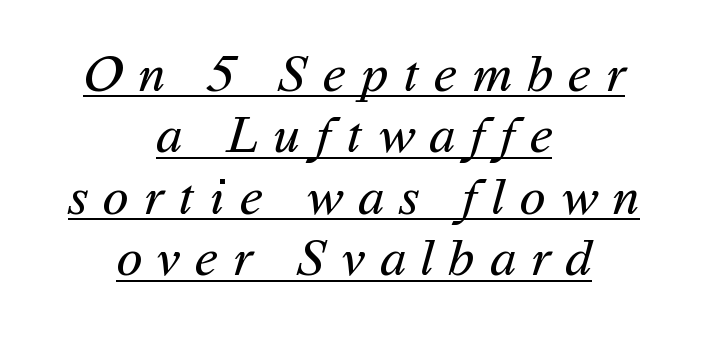
{"serif": "no", "bold": "no", "weight": "regular", "width": "normal", "stroke_contrast": "medium", "x_height": "medium", "monospaced": "no", "underline": "yes", "align": "center", "line_spacing_ratio": 1.16, "letter_spacing": "wide", "letter_spacing_em": 0.29, "glyph_px": 53}
